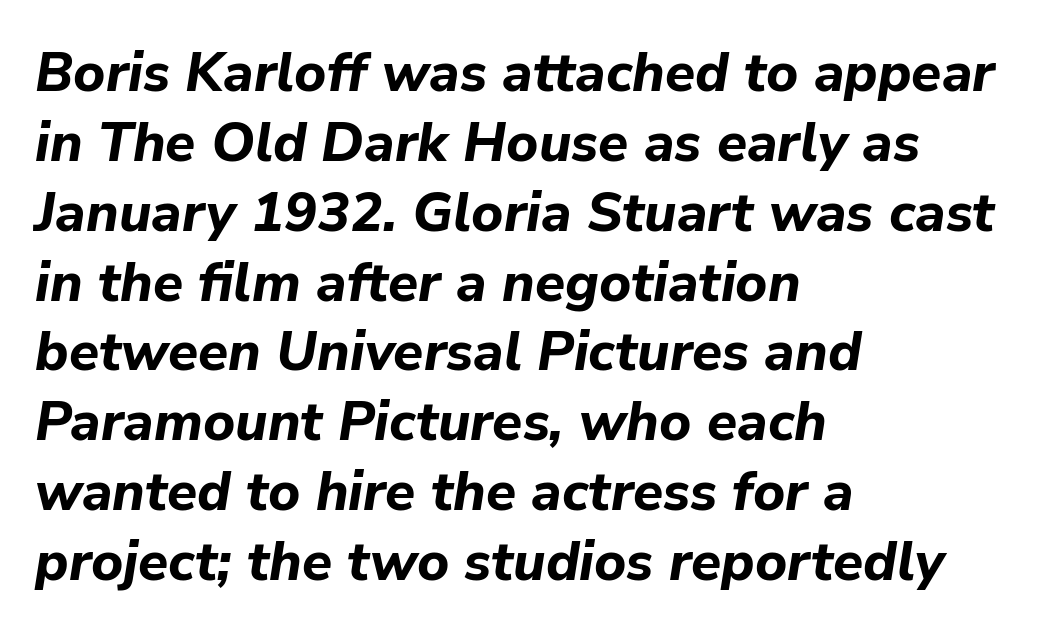
Q: Is the text bold? A: Yes.
Q: Is the text italic (slanted)? A: Yes, it leans right by about 9 degrees.
Q: Is the text underlined? A: No.
Q: How is the paragraph aligned? A: Left-aligned.
Q: Is the spacing between letters normal or unusually wide? A: Normal.
Q: Is the spacing between lines tight, normal or loose? A: Normal.
Q: Width (condensed, normal, or wide)? A: Normal.
Q: Stroke contrast? A: Low.
Q: x-height? A: Medium.
Q: Monospaced? A: No.
